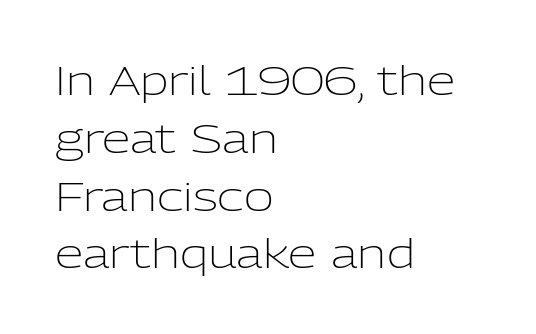
The rendering uses natural spacing where letterforms have individual widths. Weight: in the light-to-regular range. The text was rendered using a sans face with plain stroke endings. Compared with typical body copy, the letter spacing here is the same. Short and long lines alike share a common starting point at left. Type without underlining.
